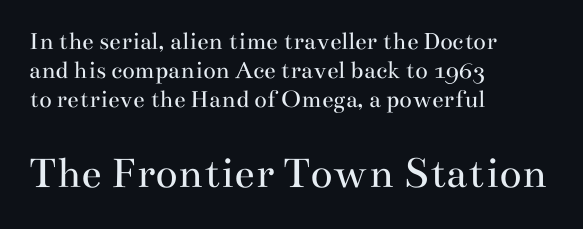
I'd call this a serif setting — the letters wear small feet. Has an underline been added? It has not. Visually, the bottom section dominates because its glyphs are scaled up. This is the regular roman posture of the typeface. Inter-character spacing is left at the font's built-in metrics.
